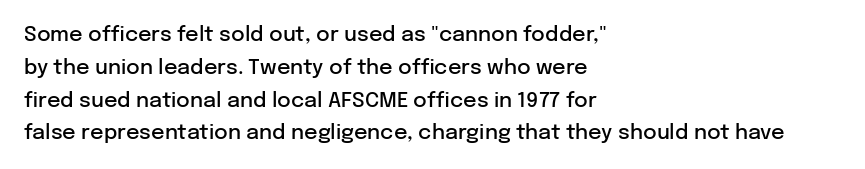
Q: Is the text bold? A: Semi-bold.
Q: Is the text italic (slanted)? A: No, it is upright.
Q: Is the text underlined? A: No.
Q: How is the paragraph aligned? A: Left-aligned.
Q: Is the spacing between letters normal or unusually wide? A: Normal.
Q: Is the spacing between lines tight, normal or loose? A: Normal.
